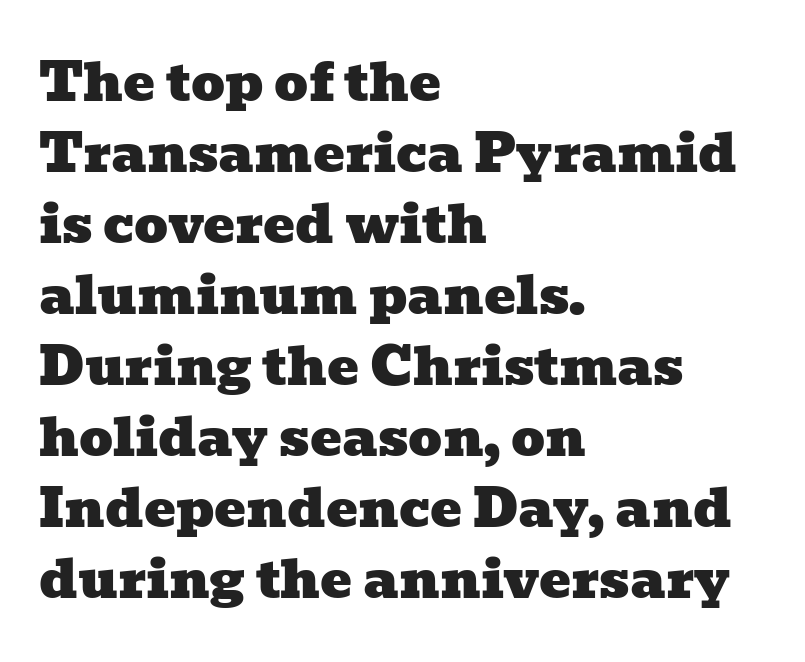
{"serif": "yes", "width": "wide", "stroke_contrast": "low", "x_height": "medium", "monospaced": "no", "underline": "no", "align": "left", "line_spacing": "normal", "line_spacing_ratio": 1.34, "letter_spacing": "normal", "letter_spacing_em": 0.0, "glyph_px": 53}
